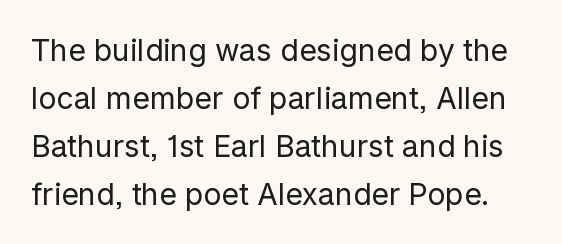
No letter is thick-stroked: the sample isn't bold. The letters stand upright; this is a roman face. The space directly below the letters is spotless. The vertical gap from one line to the next is medium. Nope, no serifs anywhere on these letters.
